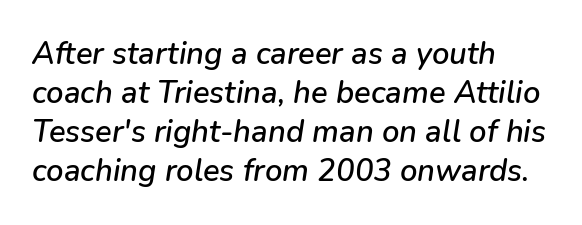
{"italic": "yes", "lean": "right", "slant_degrees": 9, "width": "normal", "stroke_contrast": "low", "x_height": "medium", "monospaced": "no", "underline": "no", "align": "left", "line_spacing": "normal", "line_spacing_ratio": 1.26, "letter_spacing": "normal", "letter_spacing_em": 0.0, "glyph_px": 31}
